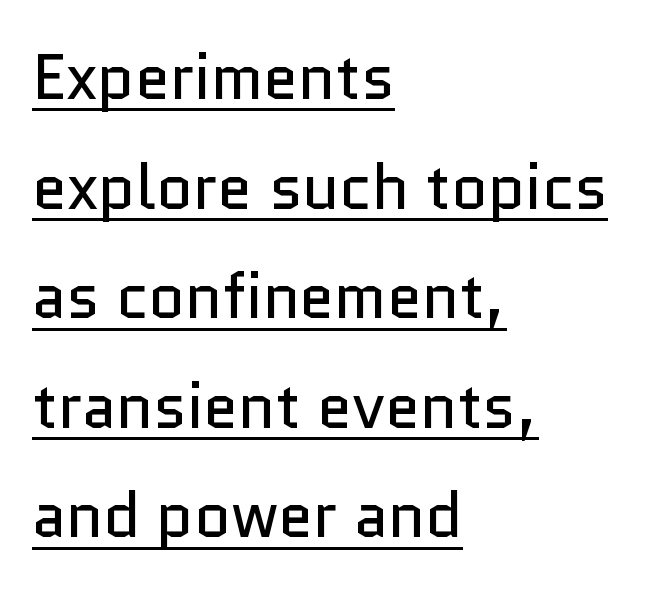
The image shows 63 px regular-weight sans-serif type, upright; set left-aligned, line spacing 1.74x, normal letter spacing, underlined; low stroke contrast and a medium x-height.
